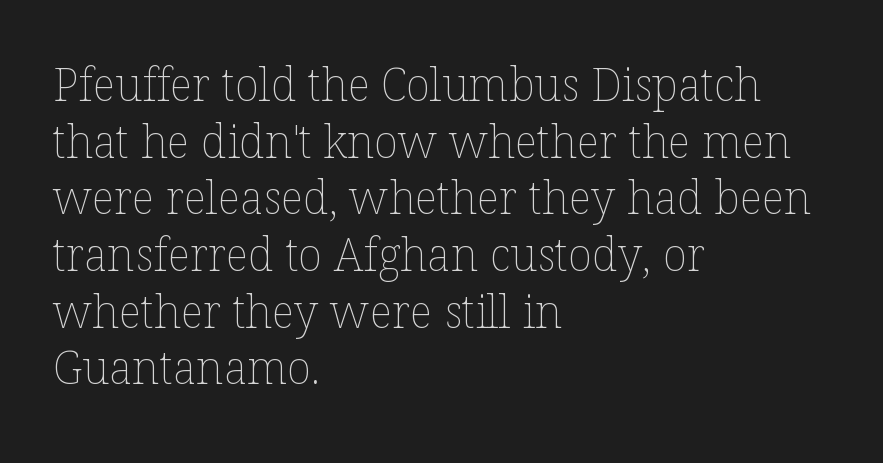
Q: Is the text bold? A: No.
Q: Is the text italic (slanted)? A: No, it is upright.
Q: Is the text underlined? A: No.
Q: How is the paragraph aligned? A: Left-aligned.
Q: Is the spacing between letters normal or unusually wide? A: Normal.
Q: Is the spacing between lines tight, normal or loose? A: Normal.
Q: Width (condensed, normal, or wide)? A: Normal.
Q: Stroke contrast? A: Low.
Q: x-height? A: Medium.
Q: Monospaced? A: No.
